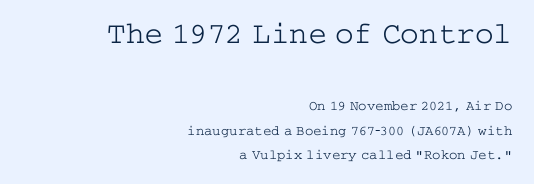
The passage shown is not underscored anywhere. Note: serifs present on the glyphs. The block sitting higher on the canvas is the one with enlarged characters. Nothing heavy about these letters — not bold at all. The letterforms sit shoulder to shoulder at normal distance.
